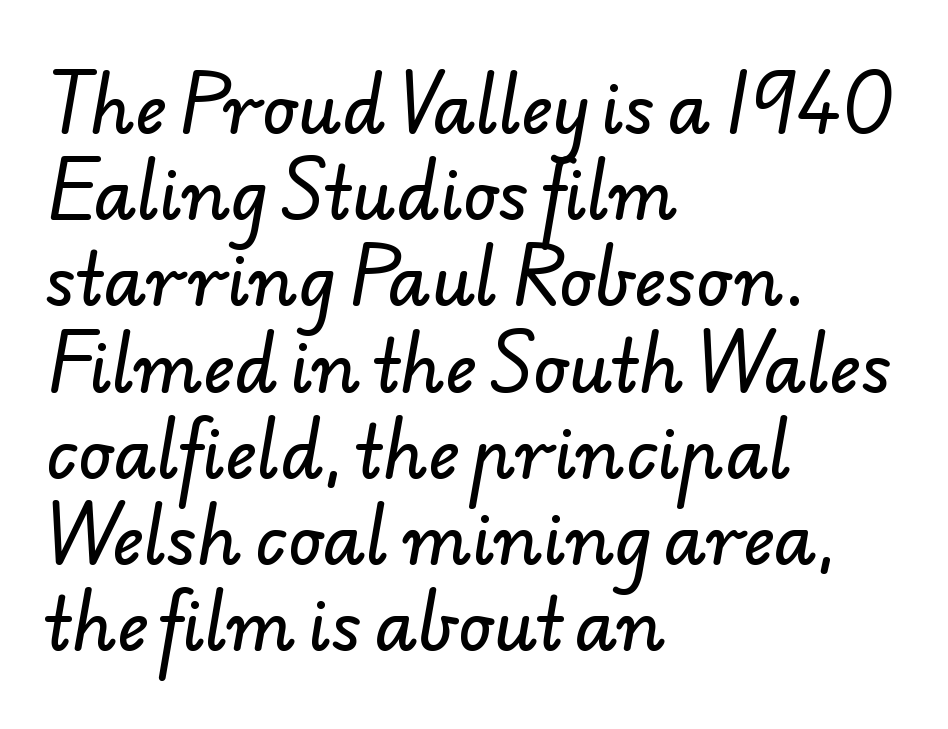
The image shows 69 px sans-serif type; set left-aligned, normal line spacing (1.25x), normal letter spacing, not underlined; low stroke contrast and a small x-height.
